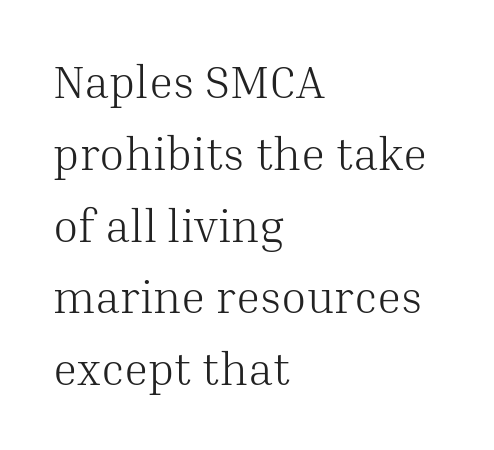
Q: Is the text bold? A: No.
Q: Is the text italic (slanted)? A: No, it is upright.
Q: Is the typeface a serif or a sans-serif typeface? A: Serif.
Q: Is the text underlined? A: No.
Q: How is the paragraph aligned? A: Left-aligned.
Q: Is the spacing between letters normal or unusually wide? A: Normal.
Q: Is the spacing between lines tight, normal or loose? A: Normal.
Q: Width (condensed, normal, or wide)? A: Normal.
Q: Stroke contrast? A: Medium.
Q: x-height? A: Medium.
Q: Monospaced? A: No.
